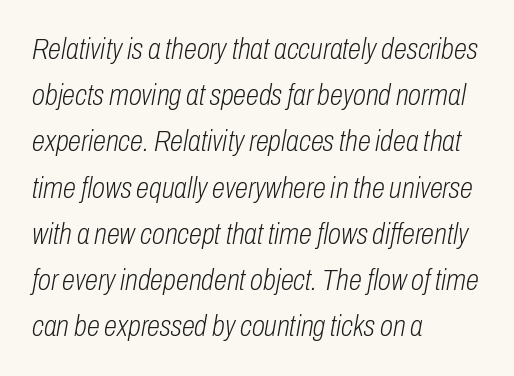
The image shows 30 px light, condensed type, italic (leaning right); set left-aligned, normal line spacing (1.54x), normal letter spacing, not underlined; low stroke contrast and a medium x-height.
